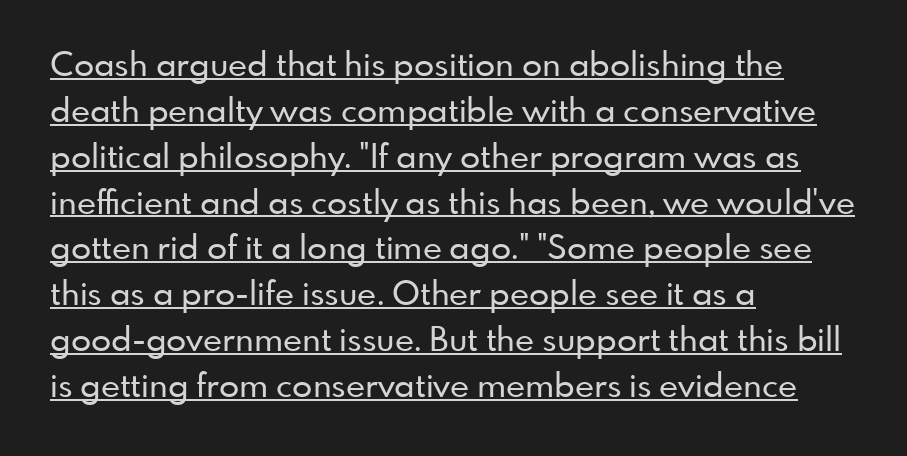
The image shows 33 px sans-serif type, upright; set left-aligned, normal line spacing (1.39x), normal letter spacing, underlined; low stroke contrast and a small x-height.
